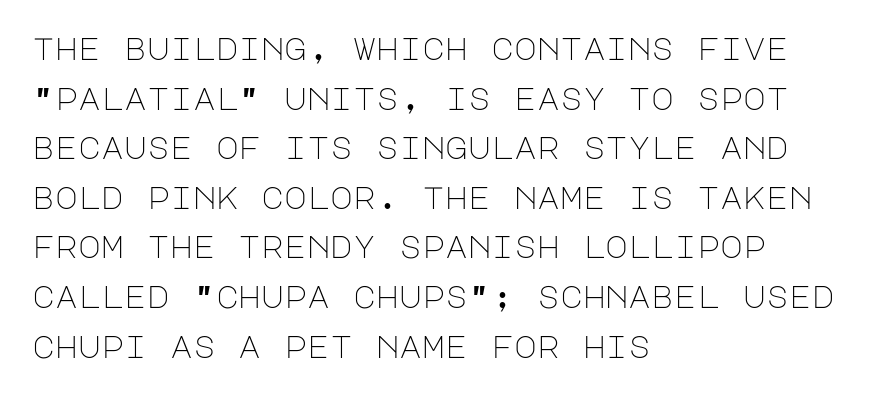
Check under the words: just untouched page. Grotesque or geometric, the face here clearly has no serifs. Quick note: interline space is typical. Weight: in the light-to-regular range. Inter-character spacing is left at the font's built-in metrics. You can tell it's not italic because the verticals are truly vertical.
